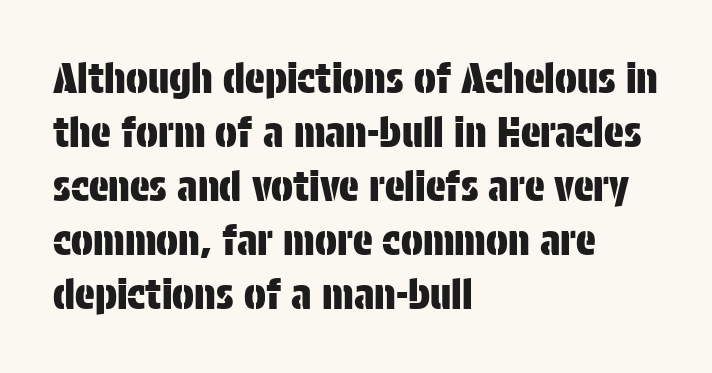
Q: Is the text italic (slanted)? A: No, it is upright.
Q: Is the typeface a serif or a sans-serif typeface? A: Sans-serif.
Q: Is the text underlined? A: No.
Q: How is the paragraph aligned? A: Left-aligned.
Q: Is the spacing between letters normal or unusually wide? A: Normal.
Q: Is the spacing between lines tight, normal or loose? A: Normal.
Q: Width (condensed, normal, or wide)? A: Condensed.
Q: Stroke contrast? A: Low.
Q: x-height? A: Large.
Q: Monospaced? A: No.
